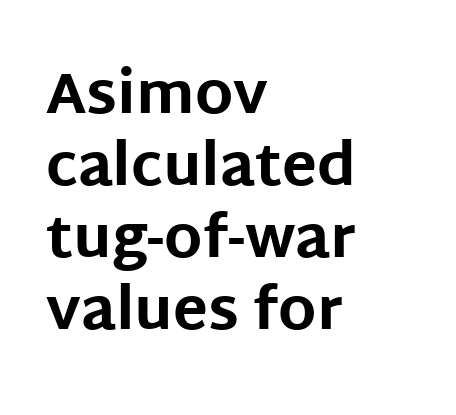
The glyphs are unaccompanied by any horizontal stroke below them. Are there feet on the stems? There aren't — it's a sans. Compared with an ordinary text face, these strokes are far heavier — a full bold. The tracking reads as untouched default to a designer's eye. A roman cut, with each character standing at attention. Here the designer chose a conventional face with non-uniform glyph widths.
